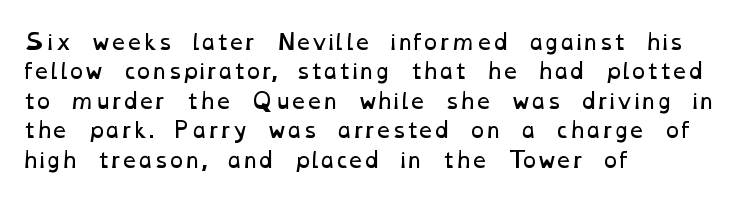
The image shows 21 px text type; set left-aligned, normal line spacing (1.4x), normal letter spacing, not underlined.
